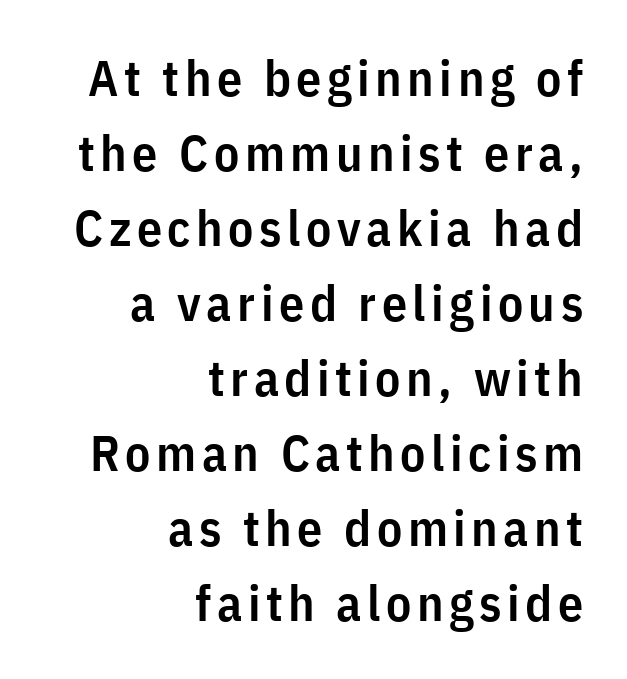
{"serif": "no", "italic": "no", "bold": "semi", "weight": "semibold", "width": "condensed", "stroke_contrast": "low", "x_height": "medium", "monospaced": "no", "underline": "no", "align": "right", "line_spacing": "normal", "line_spacing_ratio": 1.5, "glyph_px": 50}
